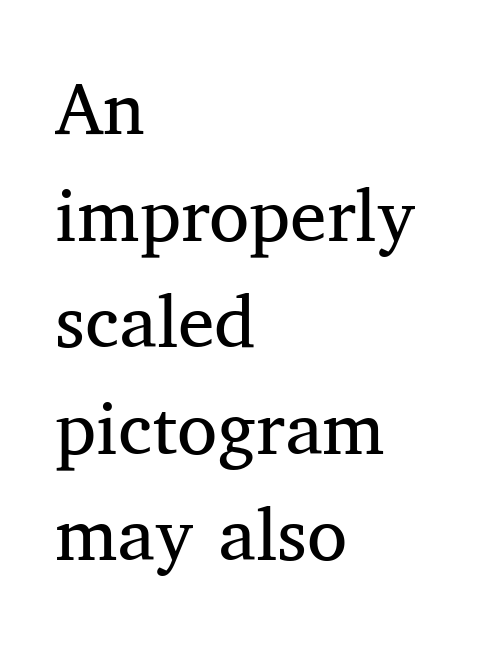
{"serif": "yes", "italic": "no", "bold": "no", "weight": "regular", "width": "normal", "stroke_contrast": "medium", "x_height": "medium", "monospaced": "no", "underline": "no", "align": "left", "line_spacing": "normal", "line_spacing_ratio": 1.46, "letter_spacing": "normal", "letter_spacing_em": 0.0, "glyph_px": 73}
